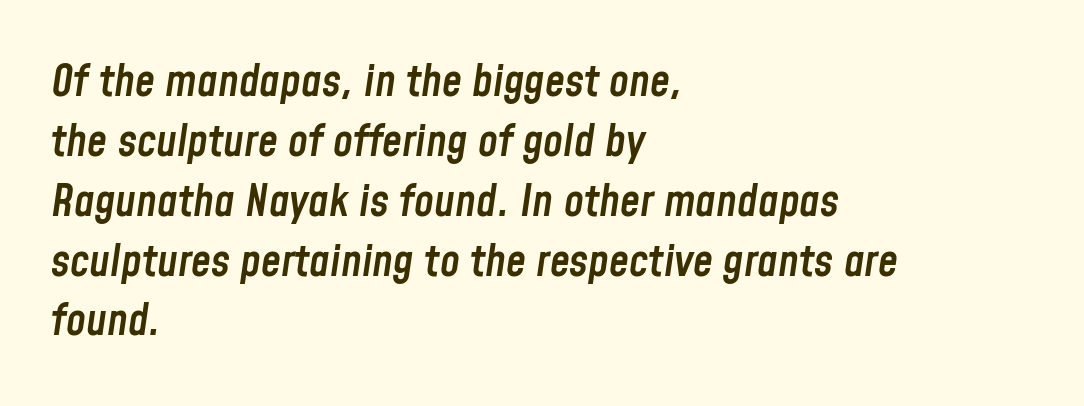
{"italic": "yes", "lean": "right", "slant_degrees": 8, "bold": "semi", "weight": "semibold", "width": "condensed", "stroke_contrast": "low", "x_height": "medium", "monospaced": "no", "underline": "no", "align": "left", "line_spacing": "normal", "line_spacing_ratio": 1.33, "letter_spacing": "normal", "letter_spacing_em": 0.0, "glyph_px": 45}
